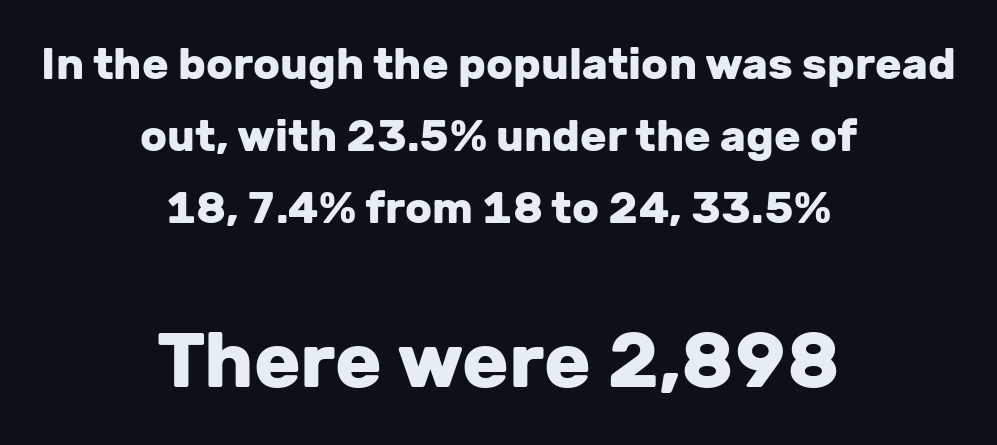
{"serif": "no", "italic": "no", "bold": "yes", "weight": "heavy", "width": "normal", "stroke_contrast": "low", "x_height": "medium", "monospaced": "no", "underline": "no", "align": "center", "line_spacing": "normal", "line_spacing_ratio": 1.64, "letter_spacing": "normal", "letter_spacing_em": 0.0, "larger_block": "second", "size_ratio": 1.75, "glyph_px": 77}
